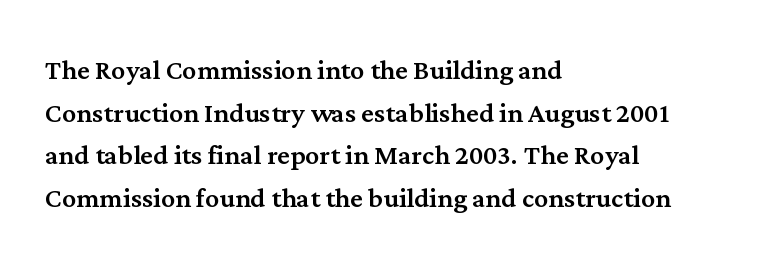
Q: Is the text italic (slanted)? A: No, it is upright.
Q: Is the typeface a serif or a sans-serif typeface? A: Serif.
Q: Is the text underlined? A: No.
Q: How is the paragraph aligned? A: Left-aligned.
Q: Is the spacing between letters normal or unusually wide? A: Normal.
Q: Width (condensed, normal, or wide)? A: Normal.
Q: Stroke contrast? A: Medium.
Q: x-height? A: Medium.
Q: Monospaced? A: No.
